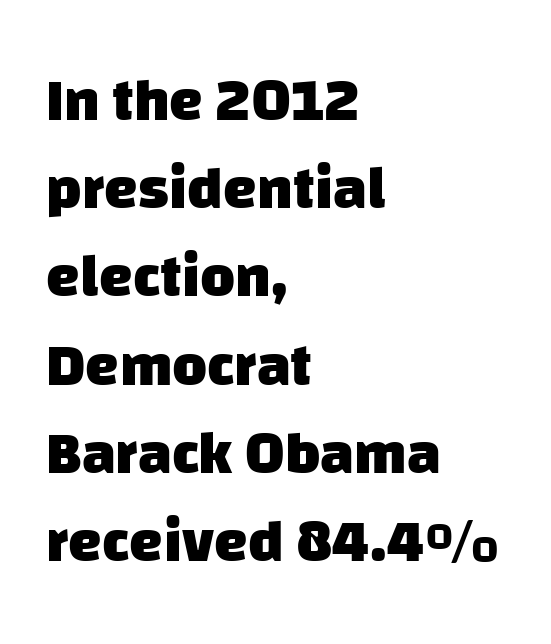
The image shows 60 px heavy sans-serif type; set left-aligned, normal line spacing (1.47x), normal letter spacing, not underlined; low stroke contrast and a large x-height.
